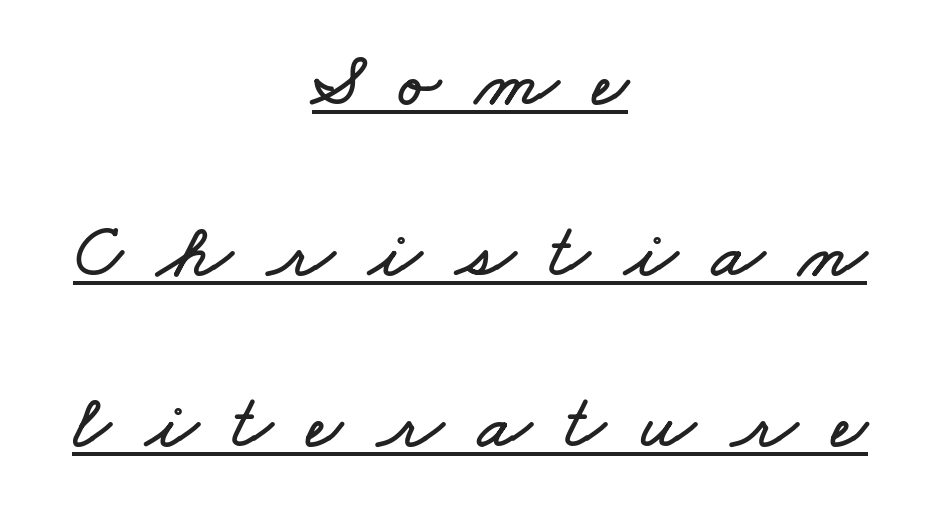
{"width": "wide", "stroke_contrast": "low", "x_height": "small", "monospaced": "no", "underline": "yes", "align": "center", "line_spacing": "loose", "line_spacing_ratio": 2.22, "letter_spacing": "wide", "letter_spacing_em": 0.45, "glyph_px": 77}
